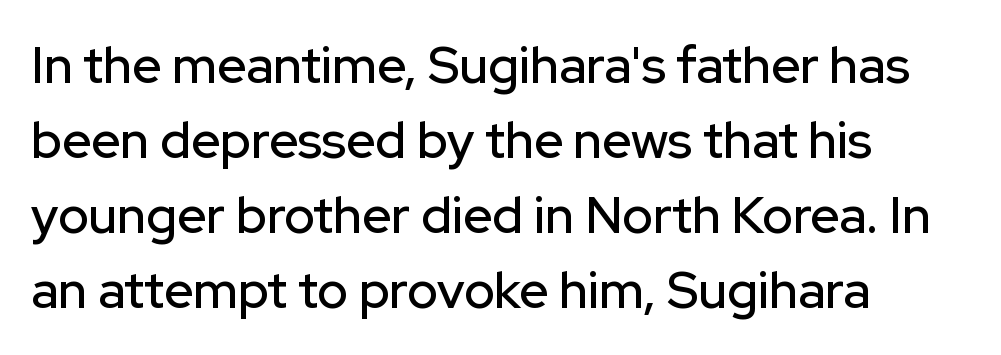
{"serif": "no", "italic": "no", "width": "normal", "stroke_contrast": "low", "x_height": "medium", "monospaced": "no", "underline": "no", "align": "left", "line_spacing": "normal", "line_spacing_ratio": 1.47, "letter_spacing": "normal", "letter_spacing_em": 0.0, "glyph_px": 51}
